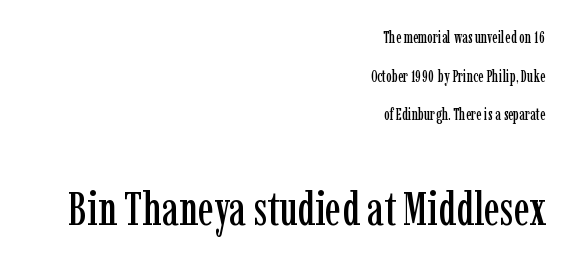
Q: Is the text italic (slanted)? A: No, it is upright.
Q: Is the typeface a serif or a sans-serif typeface? A: Serif.
Q: Is the text underlined? A: No.
Q: How is the paragraph aligned? A: Right-aligned.
Q: Is the spacing between letters normal or unusually wide? A: Normal.
Q: Is the spacing between lines tight, normal or loose? A: Loose.
Q: Which block of text is set in a larger size, the first (top) or the second (bottom)? A: The second (bottom) one.
Q: Width (condensed, normal, or wide)? A: Condensed.
Q: Stroke contrast? A: Low.
Q: x-height? A: Medium.
Q: Monospaced? A: No.
